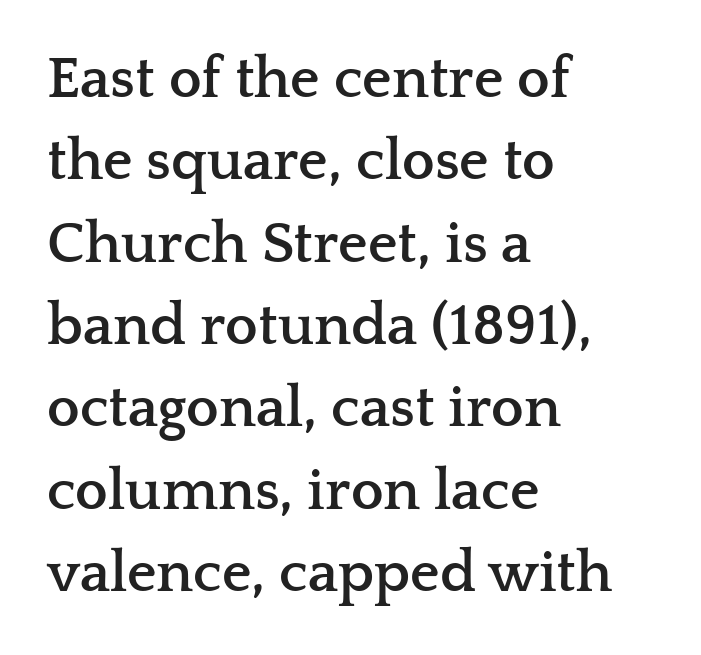
Q: Is the text bold? A: Yes.
Q: Is the text italic (slanted)? A: No, it is upright.
Q: Is the typeface a serif or a sans-serif typeface? A: Serif.
Q: Is the text underlined? A: No.
Q: How is the paragraph aligned? A: Left-aligned.
Q: Is the spacing between letters normal or unusually wide? A: Normal.
Q: Is the spacing between lines tight, normal or loose? A: Normal.
Q: Width (condensed, normal, or wide)? A: Wide.
Q: Stroke contrast? A: Low.
Q: x-height? A: Medium.
Q: Monospaced? A: No.
